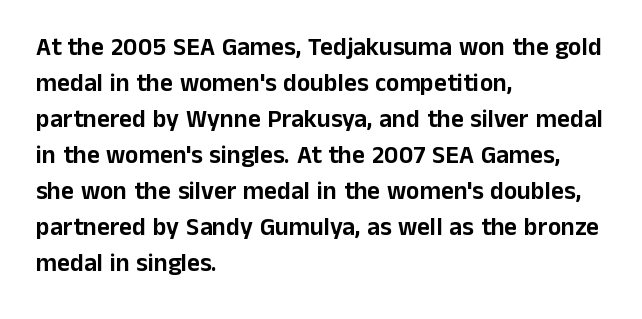
The image shows 25 px text type, upright; set left-aligned, normal line spacing (1.44x), normal letter spacing, not underlined.
